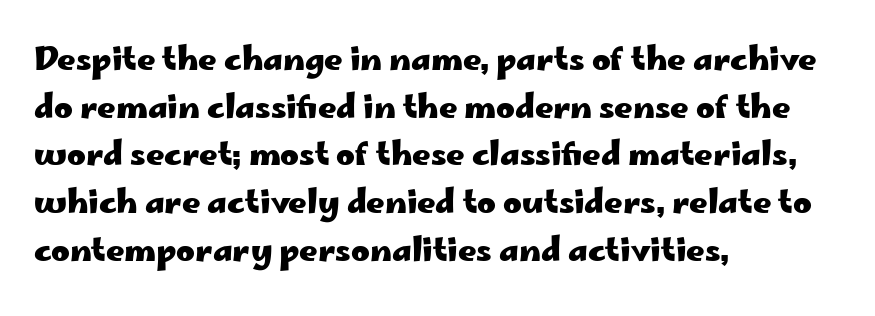
Q: Is the text bold? A: Yes.
Q: Is the text italic (slanted)? A: No, it is upright.
Q: Is the typeface a serif or a sans-serif typeface? A: Sans-serif.
Q: Is the text underlined? A: No.
Q: How is the paragraph aligned? A: Left-aligned.
Q: Is the spacing between letters normal or unusually wide? A: Normal.
Q: Is the spacing between lines tight, normal or loose? A: Normal.
Q: Width (condensed, normal, or wide)? A: Wide.
Q: Stroke contrast? A: Low.
Q: x-height? A: Small.
Q: Monospaced? A: No.
